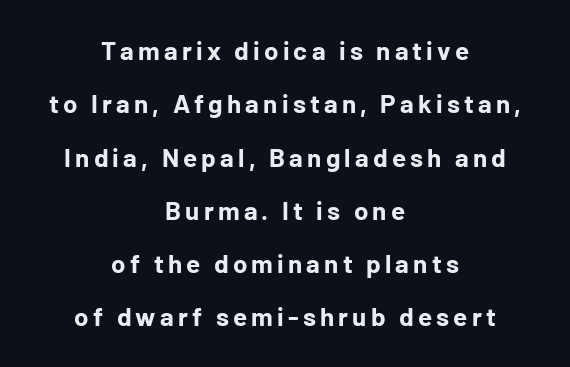
The image shows 26 px bold type, upright; set centered, loose line spacing (2.05x), not underlined.
